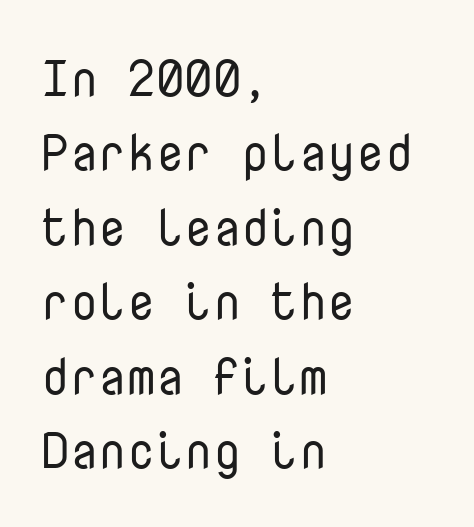
Q: Is the text bold? A: No.
Q: Is the text italic (slanted)? A: No, it is upright.
Q: Is the typeface a serif or a sans-serif typeface? A: Sans-serif.
Q: Is the text underlined? A: No.
Q: How is the paragraph aligned? A: Left-aligned.
Q: Is the spacing between letters normal or unusually wide? A: Normal.
Q: Is the spacing between lines tight, normal or loose? A: Normal.
Q: Width (condensed, normal, or wide)? A: Normal.
Q: Stroke contrast? A: Low.
Q: x-height? A: Medium.
Q: Monospaced? A: Yes.
